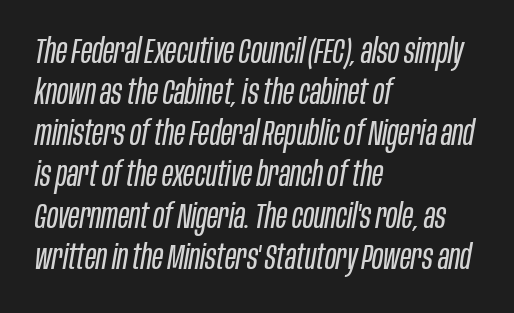
Q: Is the text bold? A: No.
Q: Is the text italic (slanted)? A: Yes, it leans right by about 10 degrees.
Q: Is the text underlined? A: No.
Q: How is the paragraph aligned? A: Left-aligned.
Q: Is the spacing between letters normal or unusually wide? A: Normal.
Q: Width (condensed, normal, or wide)? A: Condensed.
Q: Stroke contrast? A: Low.
Q: x-height? A: Large.
Q: Monospaced? A: No.
